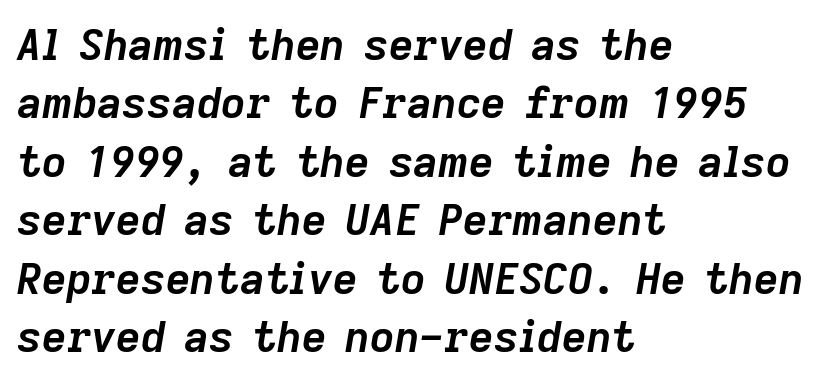
Q: Is the text bold? A: Yes.
Q: Is the text italic (slanted)? A: Yes, it leans right by about 9 degrees.
Q: Is the text underlined? A: No.
Q: How is the paragraph aligned? A: Left-aligned.
Q: Is the spacing between letters normal or unusually wide? A: Normal.
Q: Is the spacing between lines tight, normal or loose? A: Normal.
Q: Width (condensed, normal, or wide)? A: Normal.
Q: Stroke contrast? A: Low.
Q: x-height? A: Medium.
Q: Monospaced? A: No.
